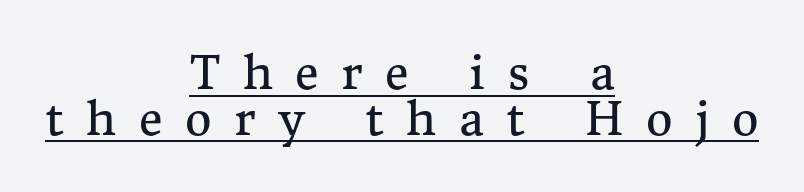
The image shows 46 px regular-weight serif type, upright; set centered, tight line spacing (0.99x), unusually wide letter spacing (+0.49 em), underlined; medium stroke contrast and a medium x-height.
